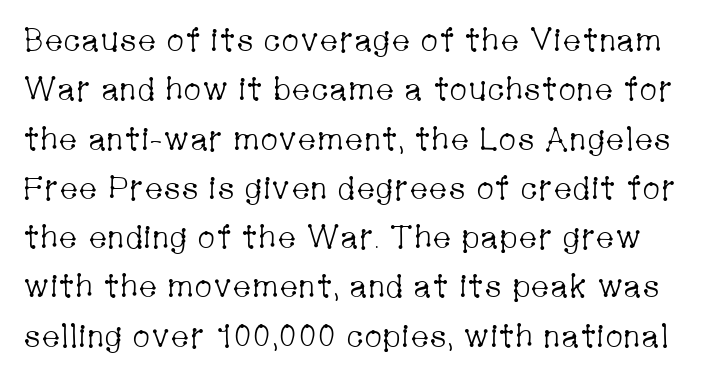
{"serif": "yes", "italic": "no", "bold": "no", "weight": "light", "width": "condensed", "stroke_contrast": "low", "x_height": "medium", "monospaced": "no", "underline": "no", "line_spacing": "normal", "line_spacing_ratio": 1.54, "letter_spacing": "normal", "letter_spacing_em": 0.0, "glyph_px": 32}
